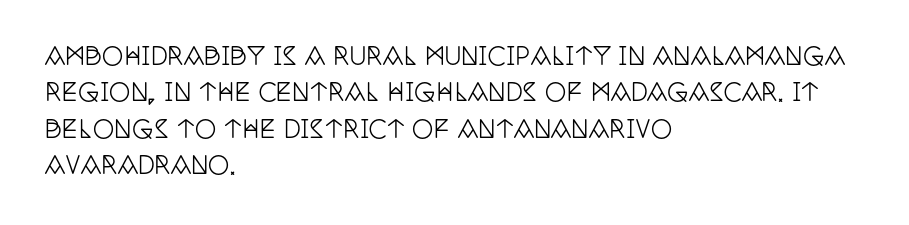
{"italic": "no", "underline": "no", "align": "left", "line_spacing": "normal", "line_spacing_ratio": 1.52, "letter_spacing": "normal", "letter_spacing_em": 0.0, "glyph_px": 24}
